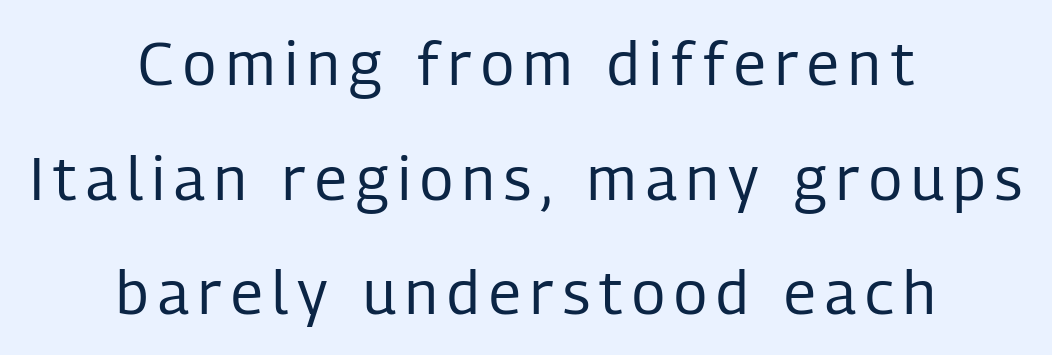
The image shows 60 px regular-weight, condensed sans-serif type, upright; set centered, loose line spacing (1.91x), not underlined; low stroke contrast and a medium x-height.
